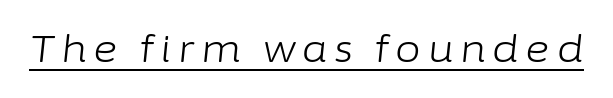
{"italic": "yes", "lean": "right", "slant_degrees": 6, "bold": "no", "weight": "light", "width": "normal", "stroke_contrast": "low", "x_height": "medium", "monospaced": "no", "underline": "yes", "glyph_px": 37}
